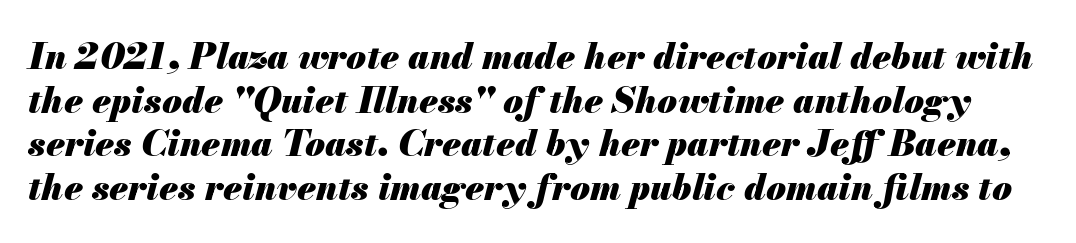
The image shows 36 px heavy type, italic (leaning right); set line spacing 1.21x, normal letter spacing, not underlined; medium stroke contrast and a small x-height.
